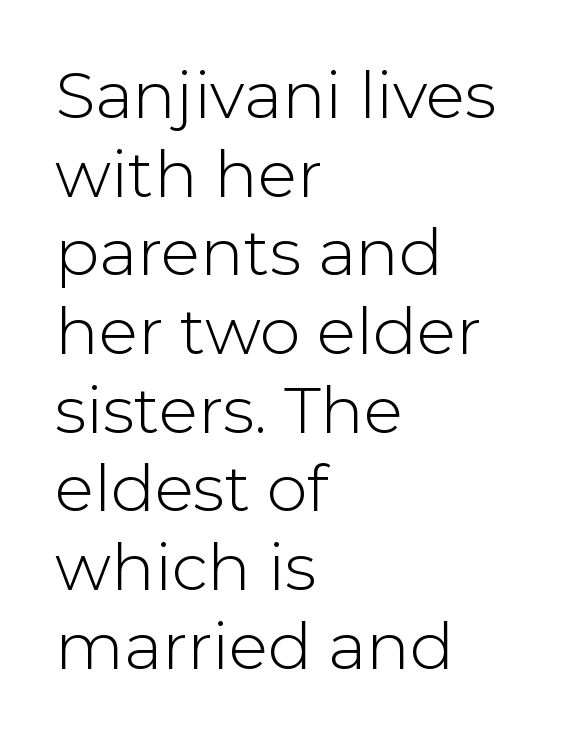
The image shows 65 px light sans-serif type, upright; set left-aligned, line spacing 1.21x, normal letter spacing, not underlined; low stroke contrast and a medium x-height.
